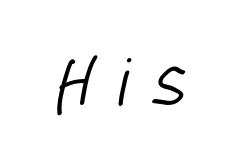
Q: Is the typeface a serif or a sans-serif typeface? A: Sans-serif.
Q: Is the text underlined? A: No.
Q: Is the spacing between letters normal or unusually wide? A: Unusually wide.
Q: Width (condensed, normal, or wide)? A: Condensed.
Q: Stroke contrast? A: Low.
Q: x-height? A: Large.
Q: Monospaced? A: No.
